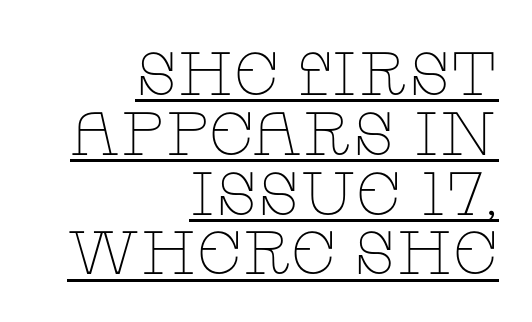
{"serif": "yes", "italic": "no", "bold": "no", "weight": "thin", "width": "wide", "stroke_contrast": "low", "x_height": "large", "monospaced": "no", "underline": "yes", "align": "right", "line_spacing": "tight", "line_spacing_ratio": 0.98, "letter_spacing": "normal", "letter_spacing_em": 0.0, "glyph_px": 61}
